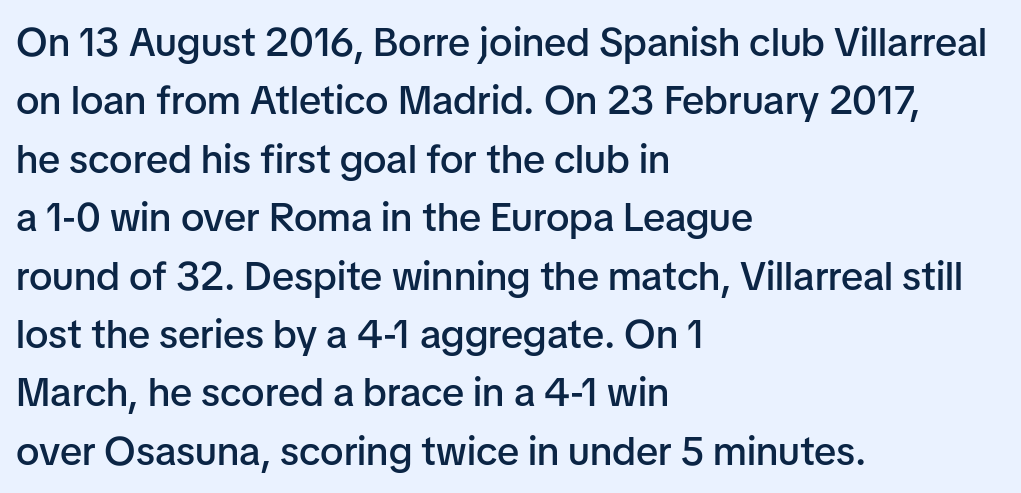
The image shows 40 px semibold sans-serif type, upright; set left-aligned, normal line spacing (1.46x), normal letter spacing, not underlined; low stroke contrast and a medium x-height.
